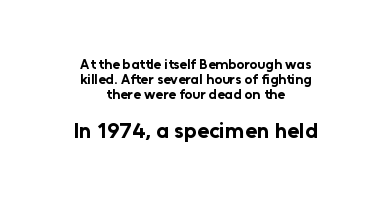
The rendering uses a small line-height, squeezing the rows. Strong, thick strokes mark this as bold type. Visually the block forms a symmetrical silhouette, jagged on both flanks. In terms of letterspacing, this is plain default setting.
